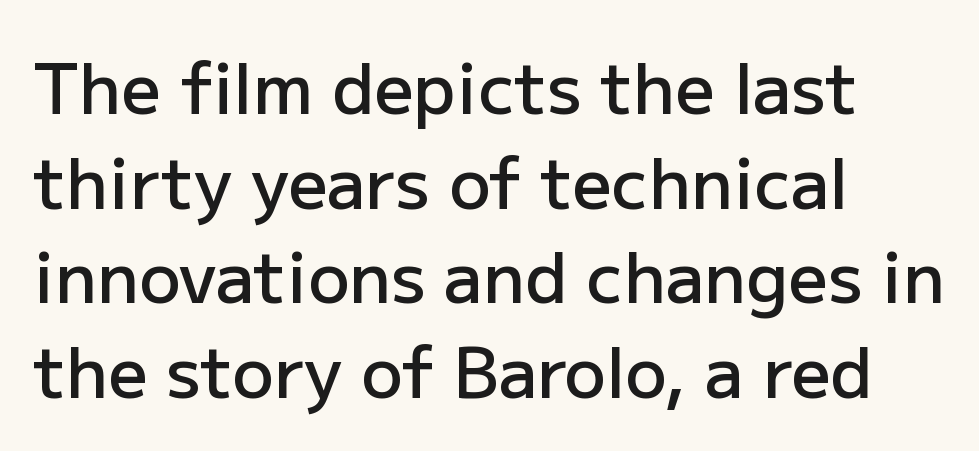
The image shows 69 px semibold sans-serif type, upright; set left-aligned, normal line spacing (1.37x), normal letter spacing, not underlined; low stroke contrast and a medium x-height.
